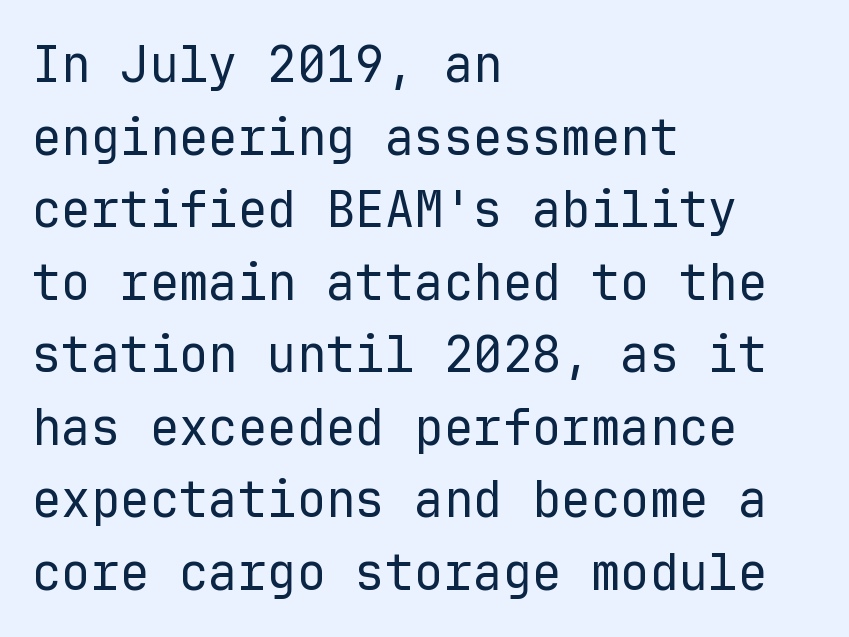
No chunkiness to these letters — they're not bold. Characters remain perfectly vertical along every line. Visually the block forms a straight wall on the left and a jagged coastline on the right. Rule under the text: the space is simply empty. The tracking reads as untouched default to a designer's eye. Rows of type keep a routine distance in the vertical direction.
